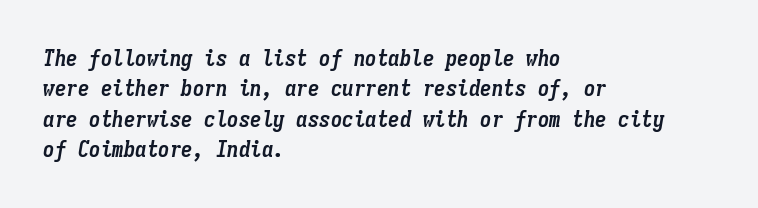
{"italic": "yes", "lean": "right", "slant_degrees": 9, "bold": "yes", "underline": "no", "align": "left", "line_spacing": "normal", "line_spacing_ratio": 1.32, "letter_spacing": "normal", "letter_spacing_em": 0.0, "glyph_px": 23}
